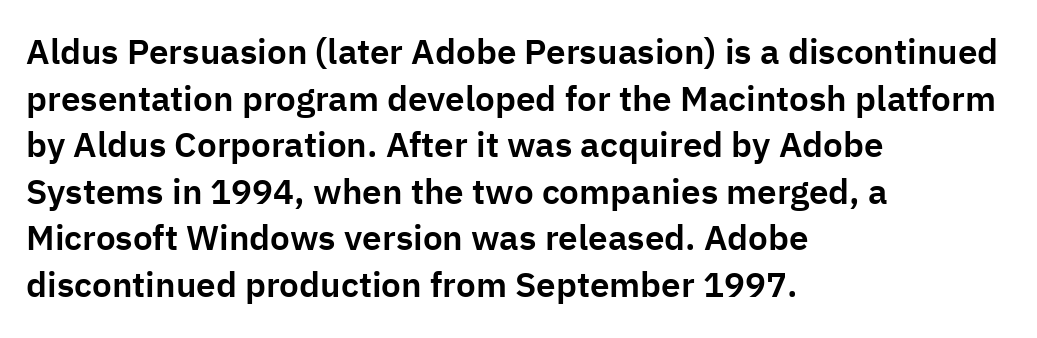
{"serif": "no", "italic": "no", "width": "normal", "stroke_contrast": "low", "x_height": "medium", "monospaced": "no", "underline": "no", "align": "left", "line_spacing": "normal", "line_spacing_ratio": 1.33, "letter_spacing": "normal", "letter_spacing_em": 0.0, "glyph_px": 35}
